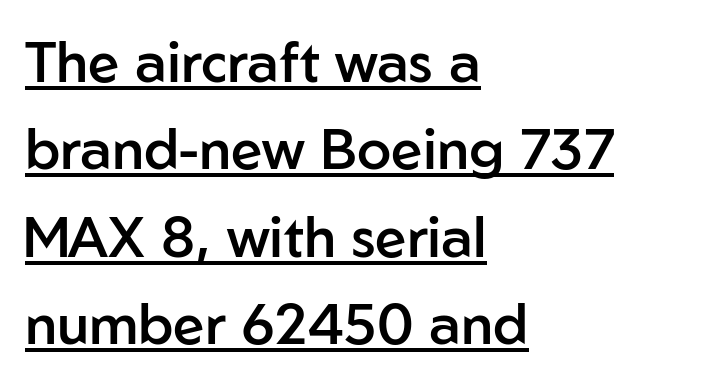
Q: Is the text bold? A: Semi-bold.
Q: Is the text italic (slanted)? A: No, it is upright.
Q: Is the typeface a serif or a sans-serif typeface? A: Sans-serif.
Q: Is the text underlined? A: Yes.
Q: How is the paragraph aligned? A: Left-aligned.
Q: Is the spacing between letters normal or unusually wide? A: Normal.
Q: Is the spacing between lines tight, normal or loose? A: Normal.
Q: Width (condensed, normal, or wide)? A: Normal.
Q: Stroke contrast? A: Low.
Q: x-height? A: Medium.
Q: Monospaced? A: No.
